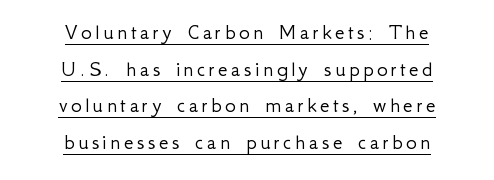
The image shows 22 px text type, upright; set centered, normal line spacing (1.67x), underlined.
